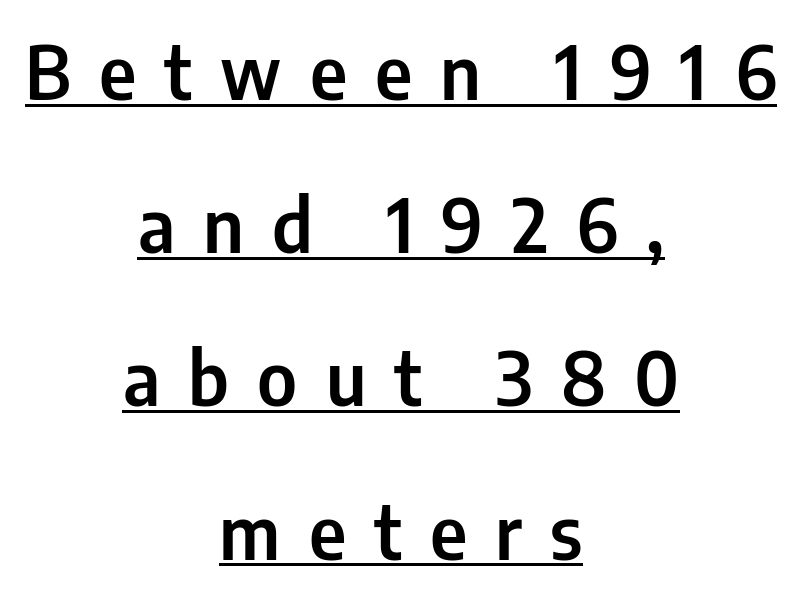
Compared with undecorated copy, this sample adds a rule below the words. The space between consecutive lines is lavish. Are there feet on the stems? There aren't — it's a sans. Is this a fixed-width face? No — the glyphs have proportional, varying widths.
